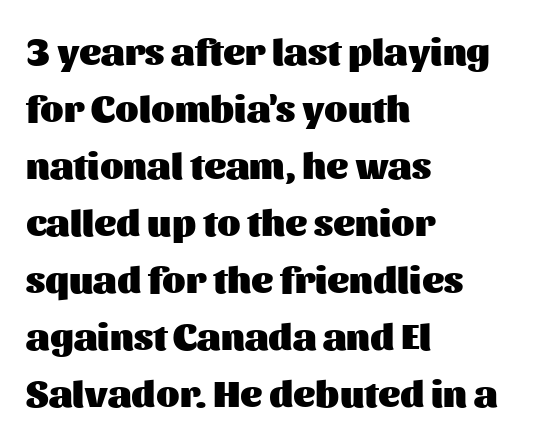
The image shows 38 px heavy sans-serif type, upright; set left-aligned, normal line spacing (1.5x), normal letter spacing, not underlined; medium stroke contrast and a medium x-height.
